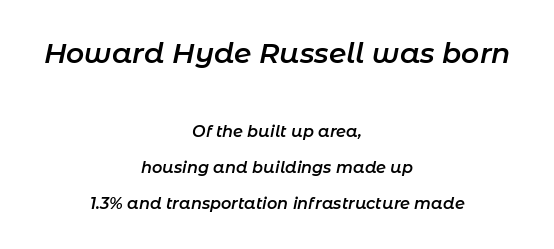
{"italic": "yes", "lean": "right", "slant_degrees": 11, "bold": "semi", "weight": "semibold", "width": "normal", "stroke_contrast": "low", "x_height": "medium", "monospaced": "no", "underline": "no", "align": "center", "line_spacing": "loose", "line_spacing_ratio": 2.26, "letter_spacing": "normal", "letter_spacing_em": 0.0, "larger_block": "first", "size_ratio": 1.75, "glyph_px": 28}
